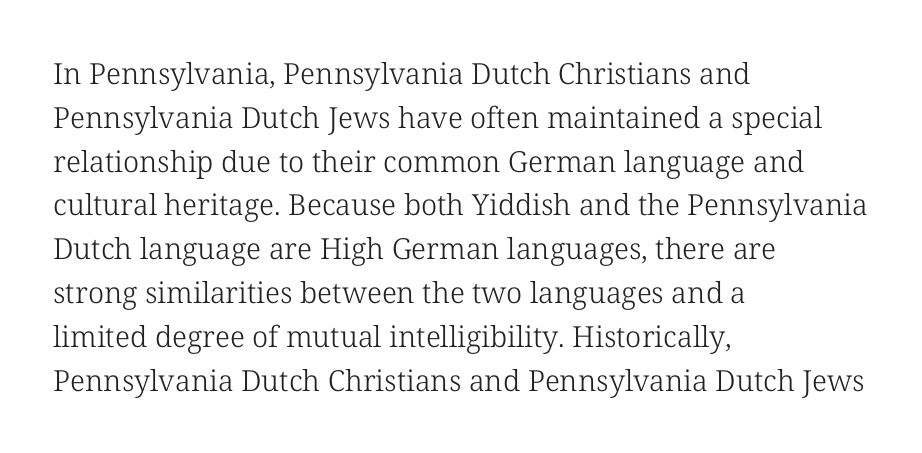
The rendering shows small feet on the letterforms — a serif design. Spacing verdict: proportional, widths tailored to each character. In CSS terms this would be text-align: left. A typesetter would mark this as roman, not italic. Horizontal bands of white between lines are of average thickness.
